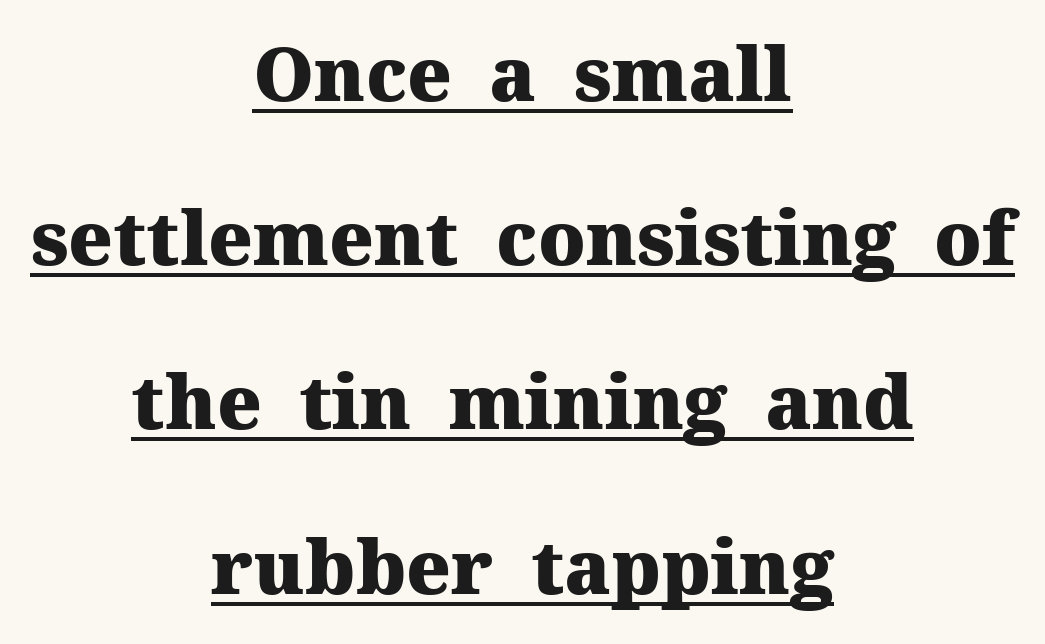
The rendering keeps characters at their native spacing. In designer terms, the underline attribute is active on this setting. What's the leading like? Stretched, with rows far apart. Typeset on center — no edge is straight. Old-style or modern, the face here clearly has serifs.
